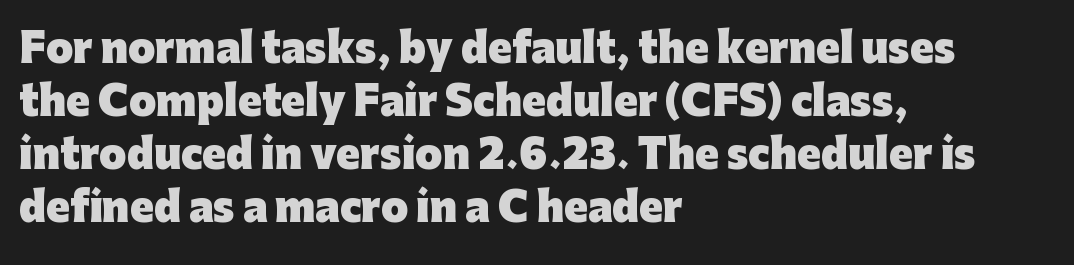
Q: Is the text bold? A: Yes.
Q: Is the text italic (slanted)? A: No, it is upright.
Q: Is the typeface a serif or a sans-serif typeface? A: Sans-serif.
Q: Is the text underlined? A: No.
Q: How is the paragraph aligned? A: Left-aligned.
Q: Is the spacing between letters normal or unusually wide? A: Normal.
Q: Is the spacing between lines tight, normal or loose? A: Normal.
Q: Width (condensed, normal, or wide)? A: Normal.
Q: Stroke contrast? A: Low.
Q: x-height? A: Medium.
Q: Monospaced? A: No.
